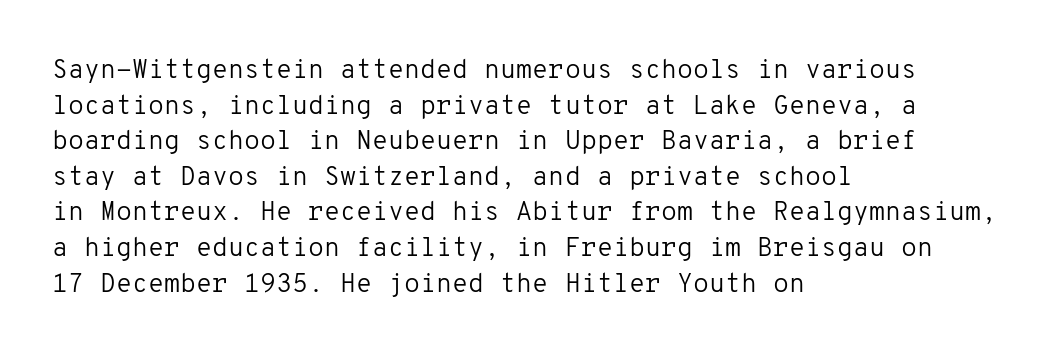
{"italic": "no", "bold": "no", "underline": "no", "align": "left", "line_spacing": "normal", "line_spacing_ratio": 1.37, "letter_spacing": "normal", "letter_spacing_em": 0.0, "glyph_px": 26}
